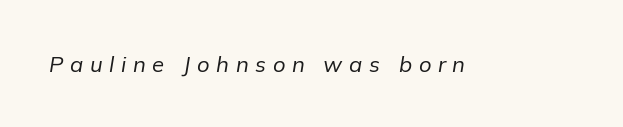
{"italic": "yes", "lean": "right", "slant_degrees": 9, "bold": "no", "underline": "no", "letter_spacing": "wide", "letter_spacing_em": 0.3, "glyph_px": 22}
